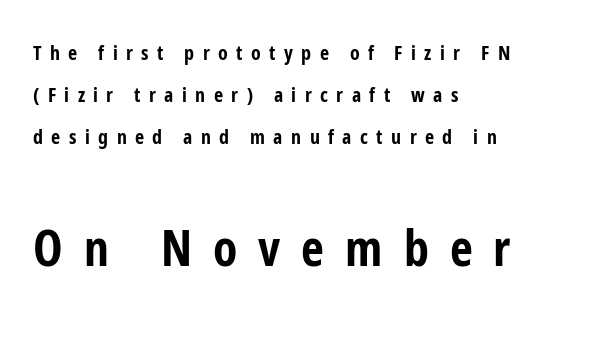
Q: Is the text bold? A: Yes.
Q: Is the text italic (slanted)? A: No, it is upright.
Q: Is the typeface a serif or a sans-serif typeface? A: Sans-serif.
Q: Is the text underlined? A: No.
Q: How is the paragraph aligned? A: Left-aligned.
Q: Is the spacing between letters normal or unusually wide? A: Unusually wide.
Q: Is the spacing between lines tight, normal or loose? A: Loose.
Q: Which block of text is set in a larger size, the first (top) or the second (bottom)? A: The second (bottom) one.
Q: Width (condensed, normal, or wide)? A: Condensed.
Q: Stroke contrast? A: Low.
Q: x-height? A: Medium.
Q: Monospaced? A: No.
